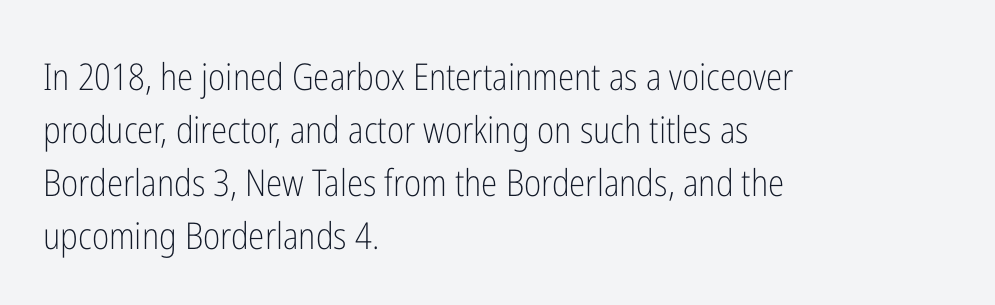
The image shows 37 px light, condensed sans-serif type, upright; set left-aligned, normal line spacing (1.43x), normal letter spacing, not underlined; low stroke contrast and a medium x-height.
